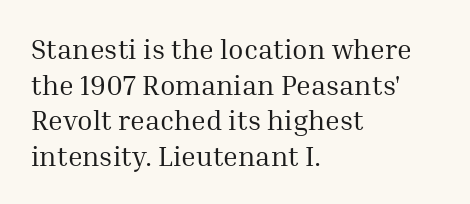
{"serif": "yes", "italic": "no", "bold": "no", "weight": "regular", "width": "normal", "stroke_contrast": "medium", "x_height": "medium", "monospaced": "no", "underline": "no", "align": "left", "line_spacing": "normal", "line_spacing_ratio": 1.27, "letter_spacing": "normal", "letter_spacing_em": 0.0, "glyph_px": 28}
